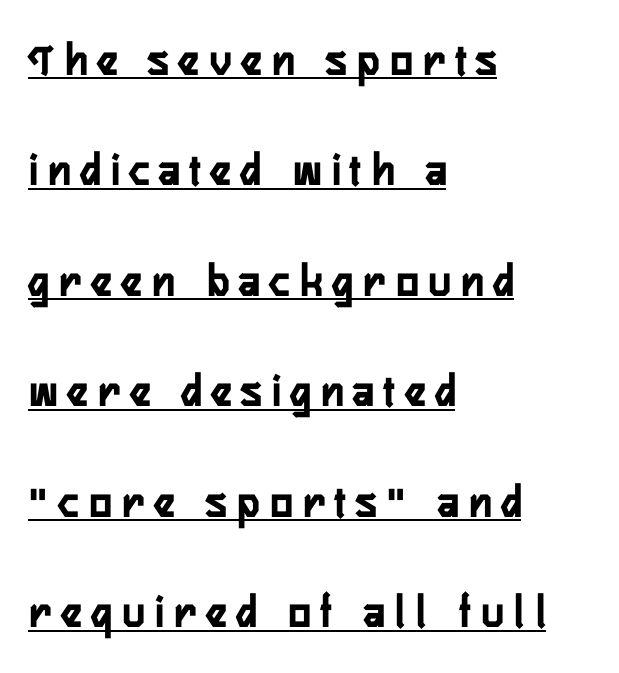
A typesetter would call this heavily tracked-out type. The typesetter chose a ragged-right arrangement here. Do the characters align in a grid? No, the font is proportional. The type family on display is of the sans-serif kind. Italic: no, the glyphs are upright roman.
